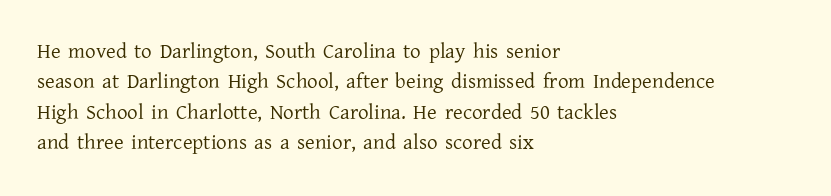
The image shows 21 px text type, upright; set left-aligned, normal line spacing (1.45x), normal letter spacing, not underlined.
